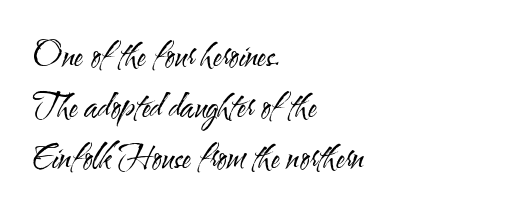
The image shows 33 px regular-weight, condensed sans-serif type; set left-aligned, normal line spacing (1.54x), normal letter spacing, not underlined; medium stroke contrast and a small x-height.
